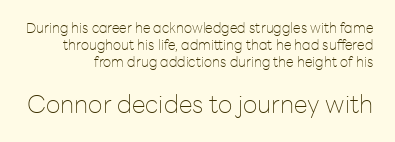
{"italic": "no", "bold": "no", "underline": "no", "align": "right", "line_spacing_ratio": 1.23, "letter_spacing": "normal", "letter_spacing_em": 0.0, "larger_block": "second", "size_ratio": 1.79, "glyph_px": 25}
